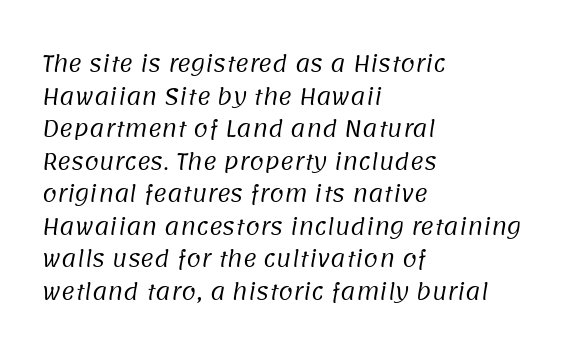
Q: Is the text bold? A: No.
Q: Is the text underlined? A: No.
Q: How is the paragraph aligned? A: Left-aligned.
Q: Is the spacing between letters normal or unusually wide? A: Normal.
Q: Is the spacing between lines tight, normal or loose? A: Normal.
